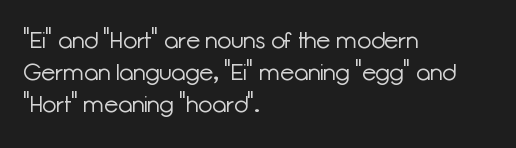
The image shows 23 px text type, upright; set left-aligned, normal line spacing (1.39x), normal letter spacing, not underlined.
